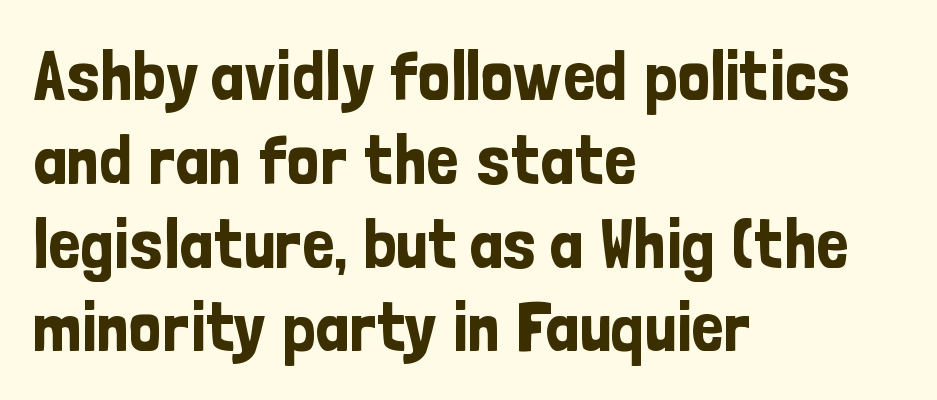
The image shows 71 px condensed sans-serif type, upright; set left-aligned, line spacing 1.18x, normal letter spacing, not underlined; low stroke contrast and a medium x-height.
